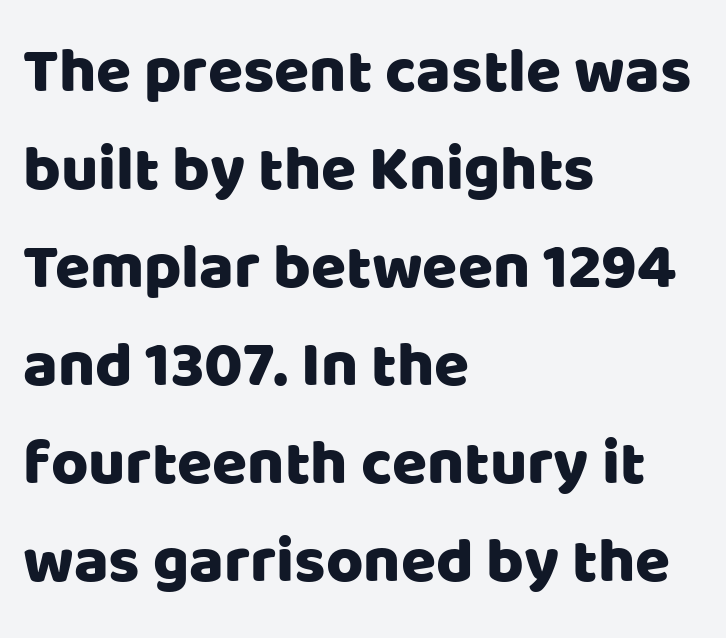
Classification — sans serif. Proportional: the letters do not fall into vertical columns. Each word holds together tightly as a unit, with standard inter-letter gaps. Glance below the letters and you will spot only blank space.
